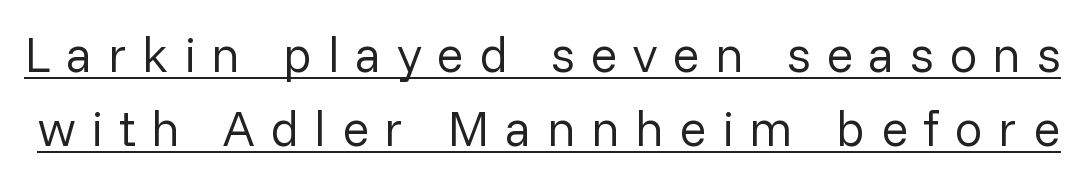
{"serif": "no", "italic": "no", "bold": "no", "weight": "regular", "width": "normal", "stroke_contrast": "low", "x_height": "medium", "monospaced": "no", "underline": "yes", "line_spacing": "normal", "line_spacing_ratio": 1.48, "letter_spacing": "wide", "letter_spacing_em": 0.31, "glyph_px": 50}
